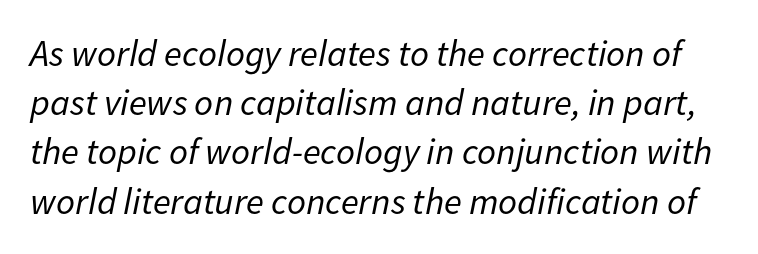
{"italic": "yes", "lean": "right", "slant_degrees": 11, "bold": "no", "weight": "regular", "width": "normal", "stroke_contrast": "low", "x_height": "medium", "monospaced": "no", "underline": "no", "line_spacing": "normal", "line_spacing_ratio": 1.33, "letter_spacing": "normal", "letter_spacing_em": 0.0, "glyph_px": 37}
